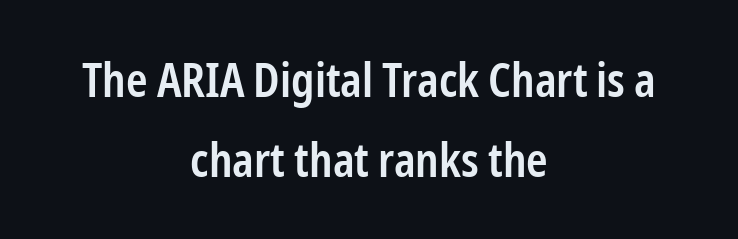
{"serif": "no", "italic": "no", "bold": "semi", "weight": "semibold", "width": "condensed", "stroke_contrast": "low", "x_height": "medium", "monospaced": "no", "underline": "no", "align": "center", "line_spacing_ratio": 1.75, "letter_spacing": "normal", "letter_spacing_em": 0.0, "glyph_px": 46}
